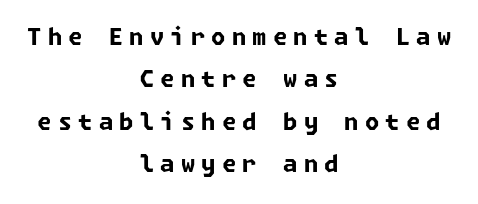
{"bold": "yes", "underline": "no", "align": "center", "line_spacing_ratio": 1.84, "letter_spacing": "wide", "letter_spacing_em": 0.27, "glyph_px": 23}
